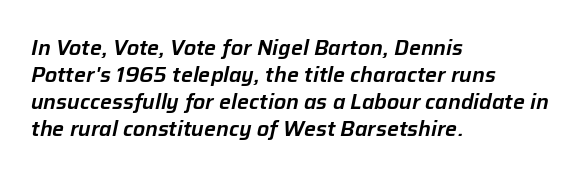
The image shows 21 px text type, italic (leaning right); set left-aligned, normal line spacing (1.28x), normal letter spacing, not underlined.
